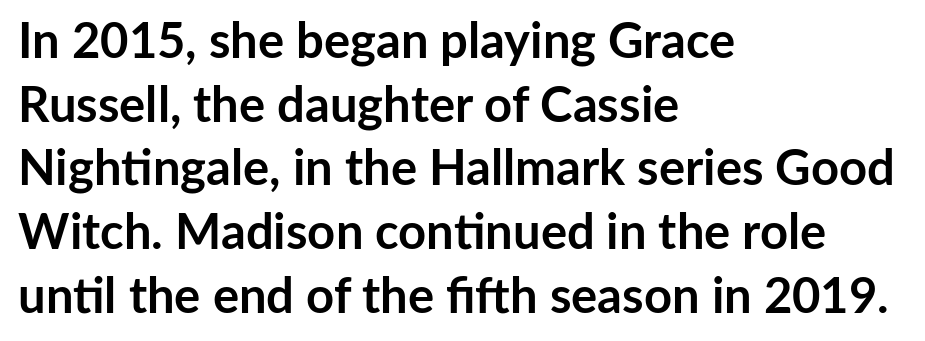
{"serif": "no", "italic": "no", "bold": "yes", "weight": "semibold", "width": "normal", "stroke_contrast": "low", "x_height": "medium", "monospaced": "no", "underline": "no", "align": "left", "line_spacing": "normal", "line_spacing_ratio": 1.3, "letter_spacing": "normal", "letter_spacing_em": 0.0, "glyph_px": 49}
